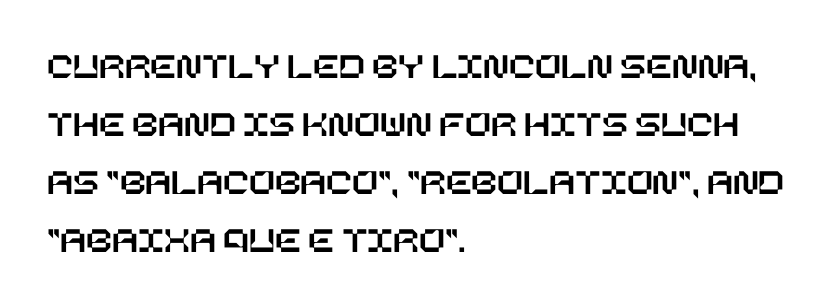
The letters stand upright; this is a roman face. Words float on clear page, feet unadorned. You could call the tracking neutral — neither tight nor loose. All the whitespace from short lines collects on the right. The space between consecutive lines is moderate.
